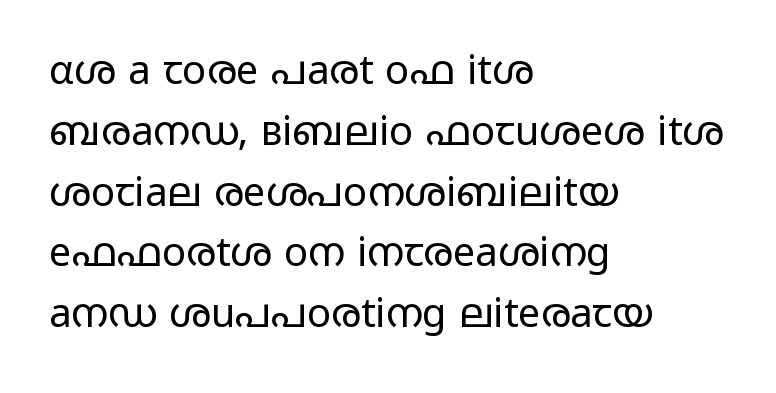
Q: Is the text bold? A: No.
Q: Is the text italic (slanted)? A: No, it is upright.
Q: Is the typeface a serif or a sans-serif typeface? A: Sans-serif.
Q: Is the text underlined? A: No.
Q: How is the paragraph aligned? A: Left-aligned.
Q: Is the spacing between letters normal or unusually wide? A: Normal.
Q: Is the spacing between lines tight, normal or loose? A: Normal.
Q: Width (condensed, normal, or wide)? A: Wide.
Q: Stroke contrast? A: Low.
Q: x-height? A: Medium.
Q: Monospaced? A: No.
